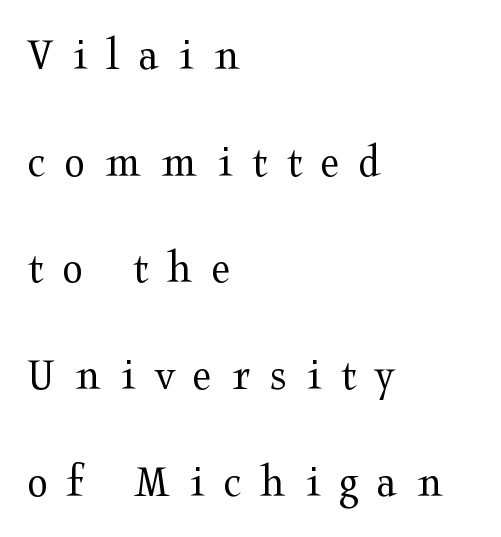
{"serif": "yes", "italic": "no", "bold": "no", "weight": "regular", "width": "wide", "stroke_contrast": "medium", "x_height": "medium", "monospaced": "no", "underline": "no", "align": "left", "line_spacing": "loose", "line_spacing_ratio": 2.27, "letter_spacing": "wide", "letter_spacing_em": 0.41, "glyph_px": 47}
